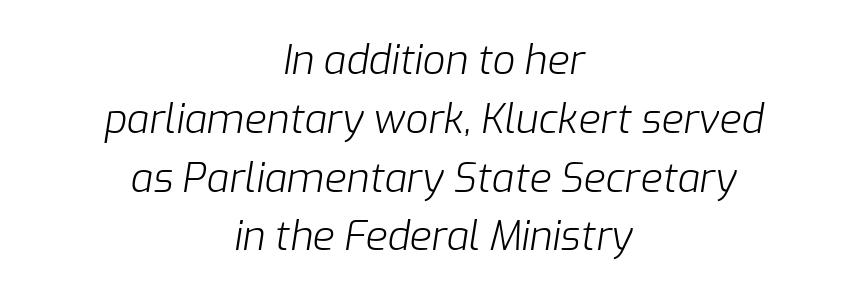
The image shows 40 px light type, italic (leaning right); set centered, normal line spacing (1.47x), normal letter spacing, not underlined; low stroke contrast and a medium x-height.
